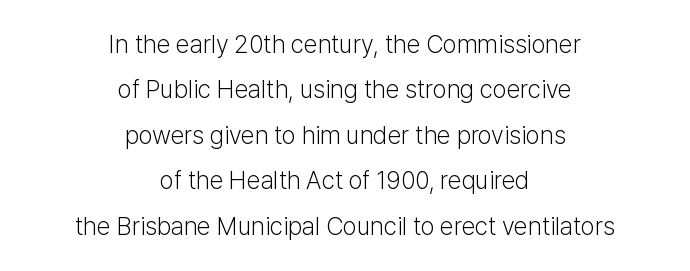
The image shows 25 px text type, upright; set centered, line spacing 1.82x, normal letter spacing, not underlined.
